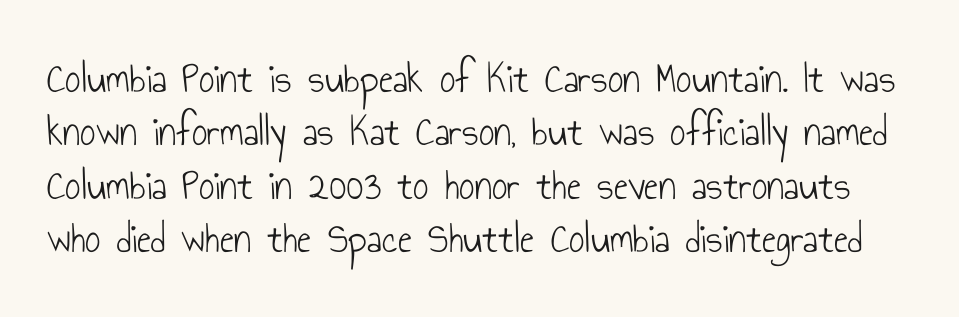
No heavy texture on the line: the type isn't bold. The letters advance in unequal steps, a hallmark of proportional type. The baseline area is clear. When letters stand straight like this, we call the style roman or upright. Examine the stroke ends and you'll find no serifs. Characters follow at the spacing the type designer built in.
